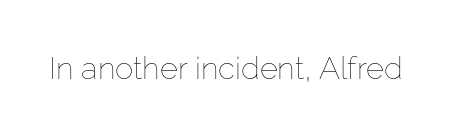
The image shows 31 px thin type, upright; set normal letter spacing, not underlined; low stroke contrast and a medium x-height.
